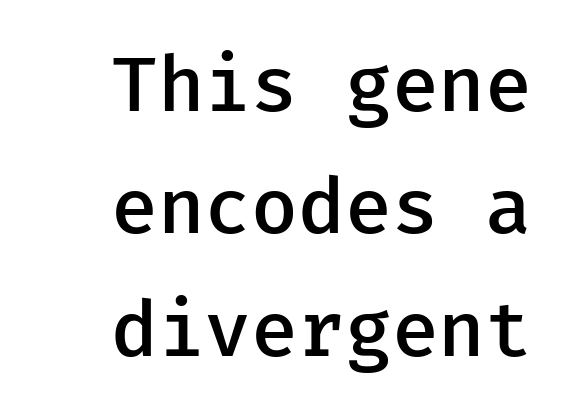
Each new line begins a customary step beneath the previous one. The line texture is even and compact thanks to regular tracking. Descenders are the only things crossing below the line. It's the straight-up-and-down kind of type.
